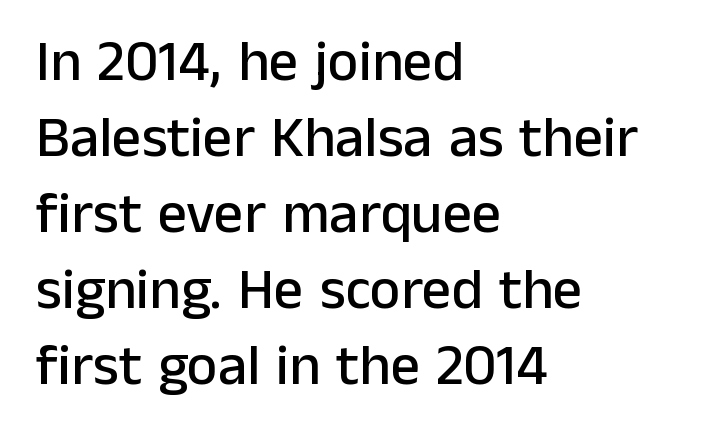
Q: Is the text italic (slanted)? A: No, it is upright.
Q: Is the typeface a serif or a sans-serif typeface? A: Sans-serif.
Q: Is the text underlined? A: No.
Q: How is the paragraph aligned? A: Left-aligned.
Q: Is the spacing between letters normal or unusually wide? A: Normal.
Q: Is the spacing between lines tight, normal or loose? A: Normal.
Q: Width (condensed, normal, or wide)? A: Normal.
Q: Stroke contrast? A: Low.
Q: x-height? A: Medium.
Q: Monospaced? A: No.
